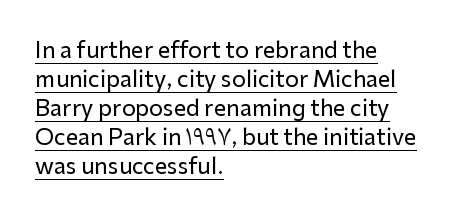
{"italic": "no", "underline": "yes", "align": "left", "line_spacing": "normal", "line_spacing_ratio": 1.32, "letter_spacing": "normal", "letter_spacing_em": 0.0, "glyph_px": 22}
